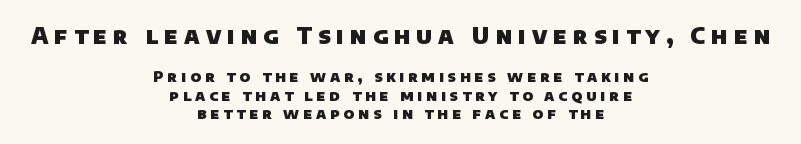
Which of the two is more prominent by size? The first, at the top. Characters follow at a spacing far wider than the type designer built in. Rule under the text: the space is simply empty. Stroke thickness is high; the sample reads as a true bold.
